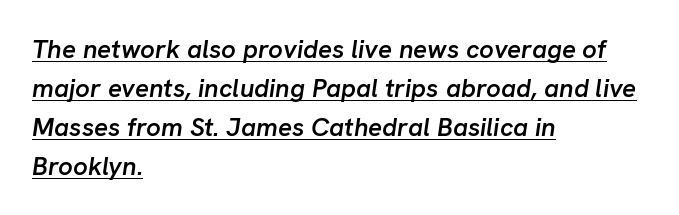
The image shows 26 px text type, italic (leaning right); set left-aligned, normal line spacing (1.5x), normal letter spacing, underlined.
